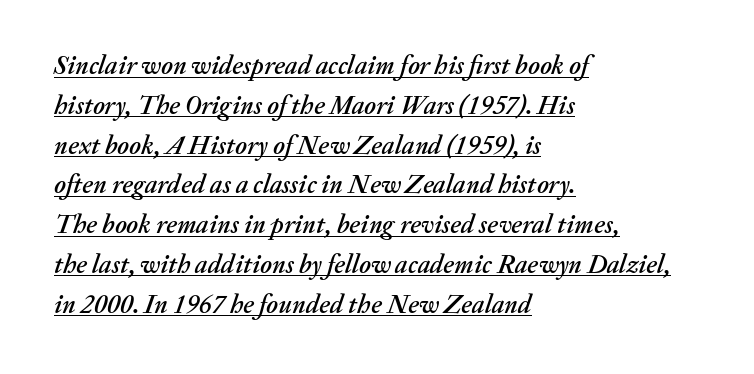
The image shows 26 px text type, italic (leaning right); set left-aligned, normal line spacing (1.53x), normal letter spacing, underlined.
